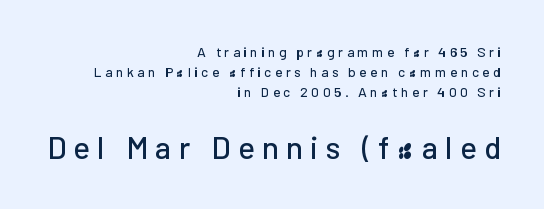
A clean baseline with only descenders dipping below it. In CSS terms this would be text-align: right. This sample uses expanded letter spacing, leaving extra air between glyphs. The font's upright variant was chosen for this text. Compared with typical paragraphs, the rows here are spaced about the same. Looks like regular typesetting: each glyph gets only the width it needs.
